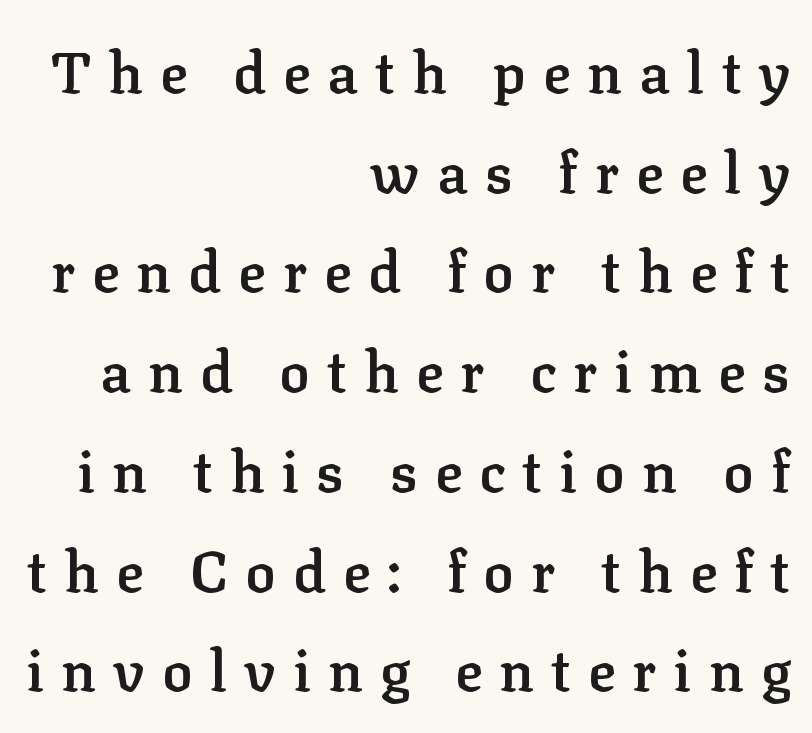
The space directly below the letters is spotless. Firm but not heavy-handed strokes: this text is semibold. Proportional: the letters do not fall into vertical columns. Inter-character spacing is expanded well beyond the font's built-in metrics.
